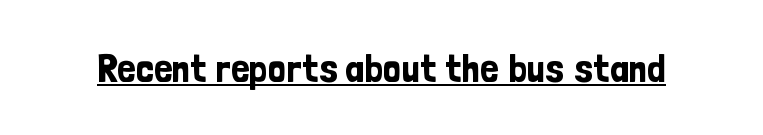
{"serif": "no", "italic": "no", "width": "condensed", "stroke_contrast": "low", "x_height": "medium", "monospaced": "no", "underline": "yes", "letter_spacing": "normal", "letter_spacing_em": 0.0, "glyph_px": 40}
